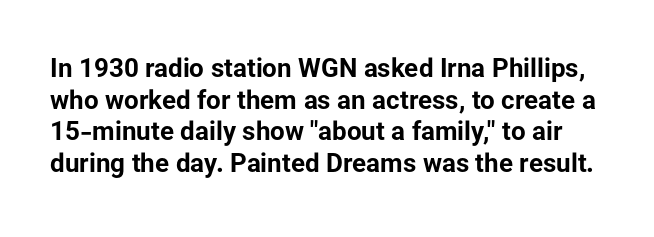
Q: Is the text bold? A: Yes.
Q: Is the text italic (slanted)? A: No, it is upright.
Q: Is the text underlined? A: No.
Q: Is the spacing between letters normal or unusually wide? A: Normal.
